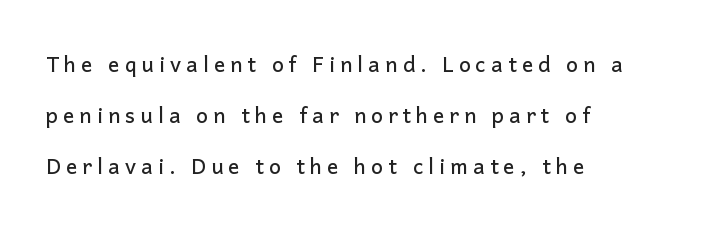
Q: Is the text italic (slanted)? A: No, it is upright.
Q: Is the text underlined? A: No.
Q: How is the paragraph aligned? A: Left-aligned.
Q: Is the spacing between letters normal or unusually wide? A: Unusually wide.
Q: Is the spacing between lines tight, normal or loose? A: Loose.
